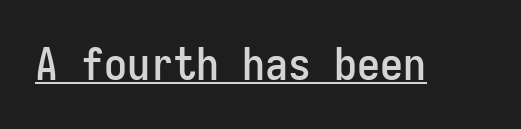
Q: Is the text italic (slanted)? A: No, it is upright.
Q: Is the typeface a serif or a sans-serif typeface? A: Sans-serif.
Q: Is the text underlined? A: Yes.
Q: Is the spacing between letters normal or unusually wide? A: Normal.
Q: Width (condensed, normal, or wide)? A: Condensed.
Q: Stroke contrast? A: Low.
Q: x-height? A: Medium.
Q: Monospaced? A: Yes.
